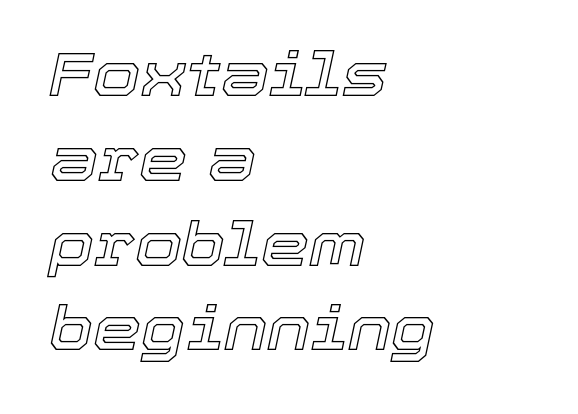
{"italic": "yes", "lean": "right", "slant_degrees": 12, "width": "normal", "x_height": "medium", "monospaced": "no", "underline": "no", "align": "left", "line_spacing": "normal", "line_spacing_ratio": 1.39, "letter_spacing": "normal", "letter_spacing_em": 0.0, "glyph_px": 61}
